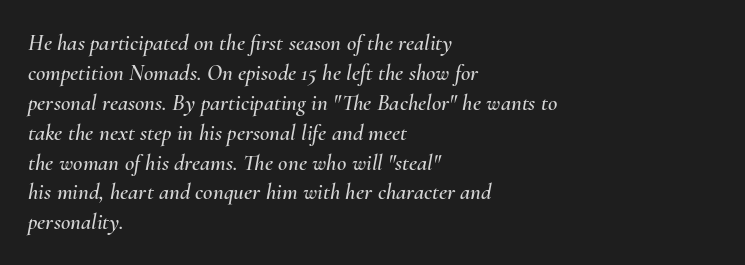
{"italic": "yes", "lean": "right", "slant_degrees": 10, "underline": "no", "align": "left", "line_spacing": "normal", "line_spacing_ratio": 1.3, "letter_spacing": "normal", "letter_spacing_em": 0.0, "glyph_px": 23}
